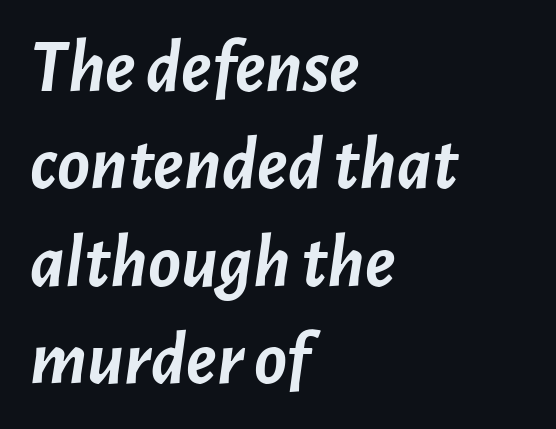
Q: Is the text bold? A: Yes.
Q: Is the text italic (slanted)? A: Yes, it leans right by about 7 degrees.
Q: Is the text underlined? A: No.
Q: How is the paragraph aligned? A: Left-aligned.
Q: Is the spacing between letters normal or unusually wide? A: Normal.
Q: Is the spacing between lines tight, normal or loose? A: Normal.
Q: Width (condensed, normal, or wide)? A: Normal.
Q: Stroke contrast? A: Low.
Q: x-height? A: Medium.
Q: Monospaced? A: No.
